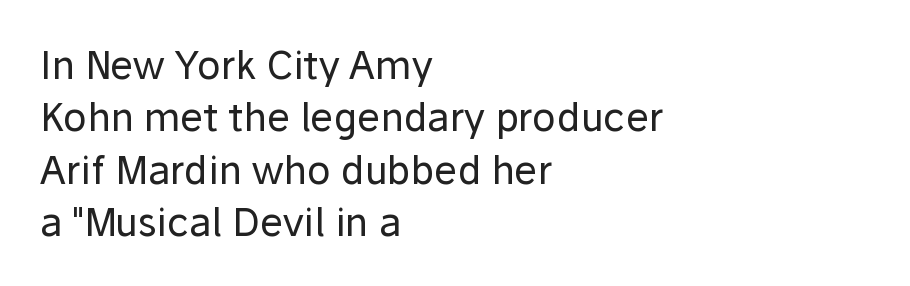
{"serif": "no", "italic": "no", "bold": "no", "weight": "regular", "width": "normal", "stroke_contrast": "low", "x_height": "medium", "monospaced": "no", "underline": "no", "align": "left", "line_spacing": "normal", "line_spacing_ratio": 1.34, "letter_spacing": "normal", "letter_spacing_em": 0.0, "glyph_px": 39}
